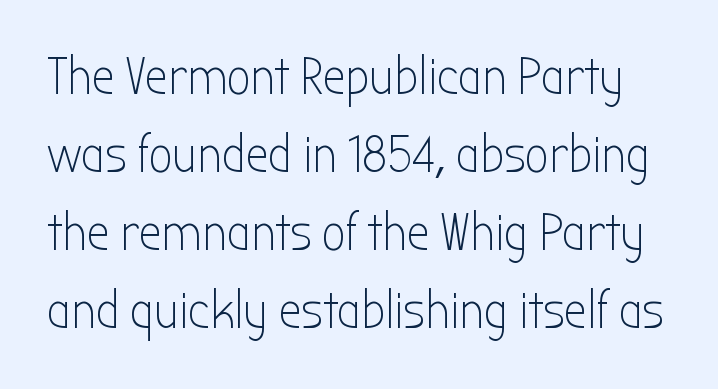
The image shows 52 px light, condensed sans-serif type, upright; set normal line spacing (1.5x), normal letter spacing, not underlined; low stroke contrast and a medium x-height.
